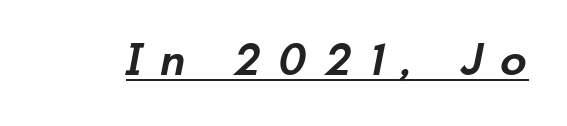
Q: Is the text bold? A: Semi-bold.
Q: Is the typeface a serif or a sans-serif typeface? A: Sans-serif.
Q: Is the text underlined? A: Yes.
Q: Is the spacing between letters normal or unusually wide? A: Unusually wide.
Q: Width (condensed, normal, or wide)? A: Normal.
Q: Stroke contrast? A: Low.
Q: x-height? A: Small.
Q: Monospaced? A: No.
